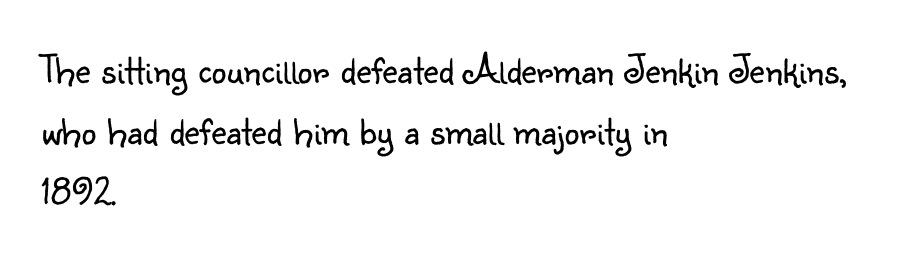
Students, observe: this is what conventionally led text looks like. Every row of glyphs begins at an identical x-position on the left. Letters rest on an invisible, unmarked baseline. Serif or sans? Sans — the stroke terminals are bare. Note the varied advance widths — an 'i' is clearly narrower than an 'm'. Default kerning and tracking; the words read as compact shapes.
